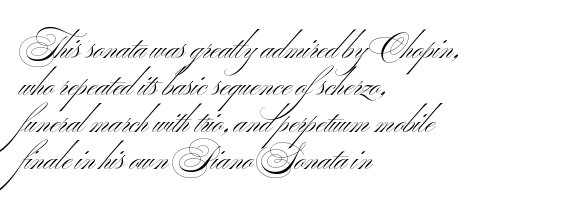
Q: Is the text bold? A: No.
Q: Is the typeface a serif or a sans-serif typeface? A: Sans-serif.
Q: Is the text underlined? A: No.
Q: How is the paragraph aligned? A: Left-aligned.
Q: Is the spacing between letters normal or unusually wide? A: Normal.
Q: Width (condensed, normal, or wide)? A: Wide.
Q: Stroke contrast? A: Medium.
Q: x-height? A: Small.
Q: Monospaced? A: No.
